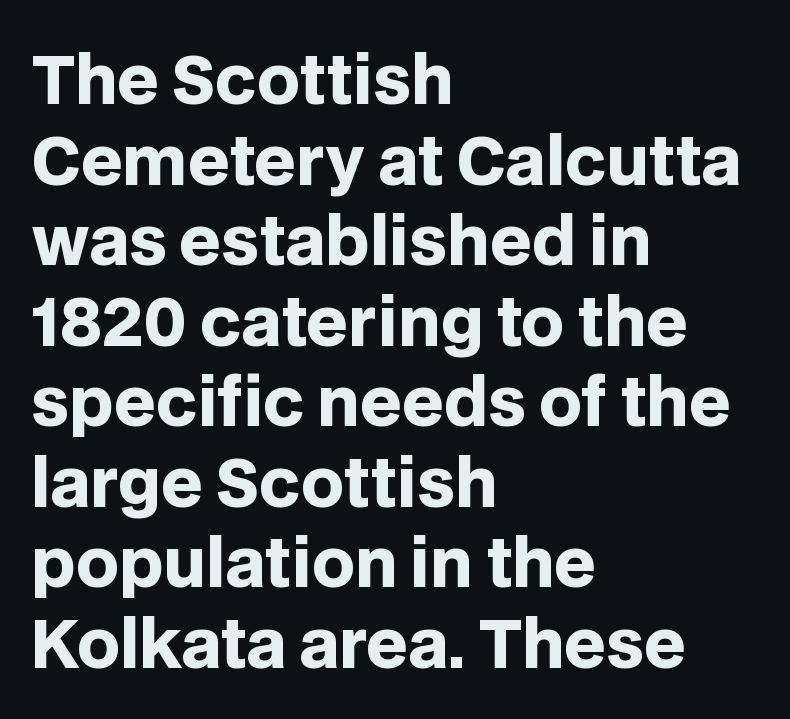
The image shows 66 px heavy sans-serif type, upright; set left-aligned, line spacing 1.22x, normal letter spacing, not underlined; low stroke contrast and a large x-height.
